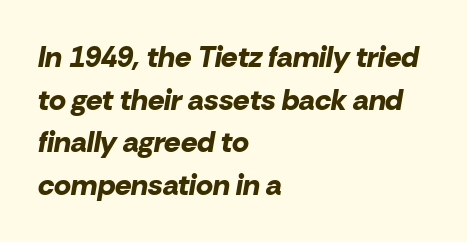
Q: Is the text bold? A: Yes.
Q: Is the text italic (slanted)? A: Yes, it leans right by about 10 degrees.
Q: Is the text underlined? A: No.
Q: How is the paragraph aligned? A: Left-aligned.
Q: Is the spacing between letters normal or unusually wide? A: Normal.
Q: Is the spacing between lines tight, normal or loose? A: Normal.
Q: Width (condensed, normal, or wide)? A: Normal.
Q: Stroke contrast? A: Low.
Q: x-height? A: Medium.
Q: Monospaced? A: No.
